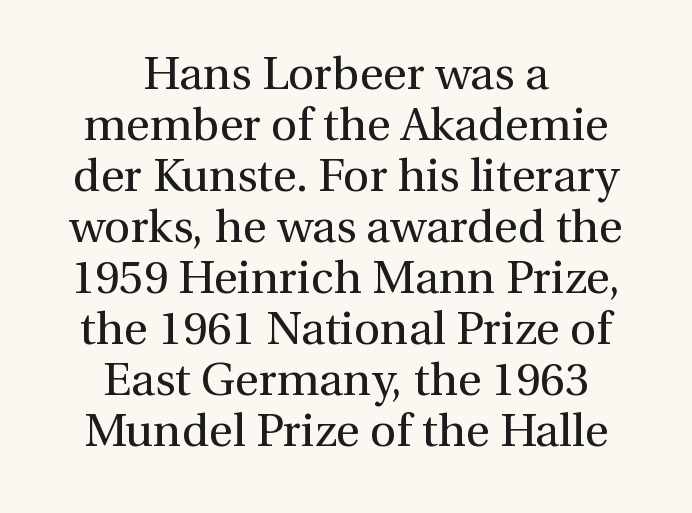
The letters carry serifs — small finishing strokes at the ends of their stems. Nobody drew a line under any word here. The paragraph has two soft edges and a firm central axis. You could barely slide anything between these rows.
